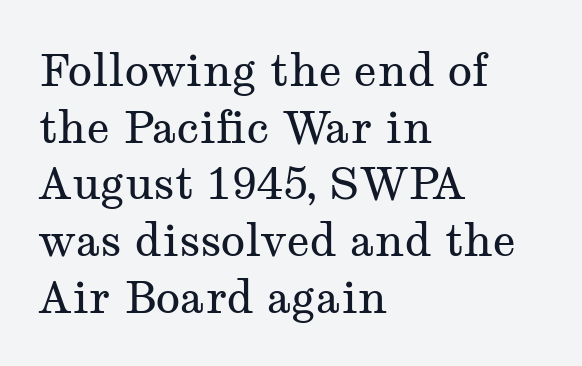
Q: Is the text bold? A: No.
Q: Is the text italic (slanted)? A: No, it is upright.
Q: Is the typeface a serif or a sans-serif typeface? A: Serif.
Q: Is the text underlined? A: No.
Q: How is the paragraph aligned? A: Left-aligned.
Q: Is the spacing between letters normal or unusually wide? A: Normal.
Q: Is the spacing between lines tight, normal or loose? A: Normal.
Q: Width (condensed, normal, or wide)? A: Wide.
Q: Stroke contrast? A: Medium.
Q: x-height? A: Medium.
Q: Monospaced? A: No.
